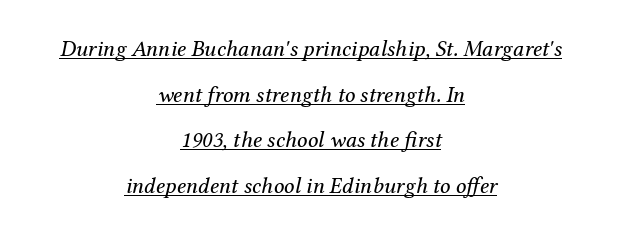
Q: Is the text bold? A: No.
Q: Is the text italic (slanted)? A: Yes, it leans right by about 12 degrees.
Q: Is the text underlined? A: Yes.
Q: How is the paragraph aligned? A: Centered.
Q: Is the spacing between letters normal or unusually wide? A: Normal.
Q: Is the spacing between lines tight, normal or loose? A: Loose.
